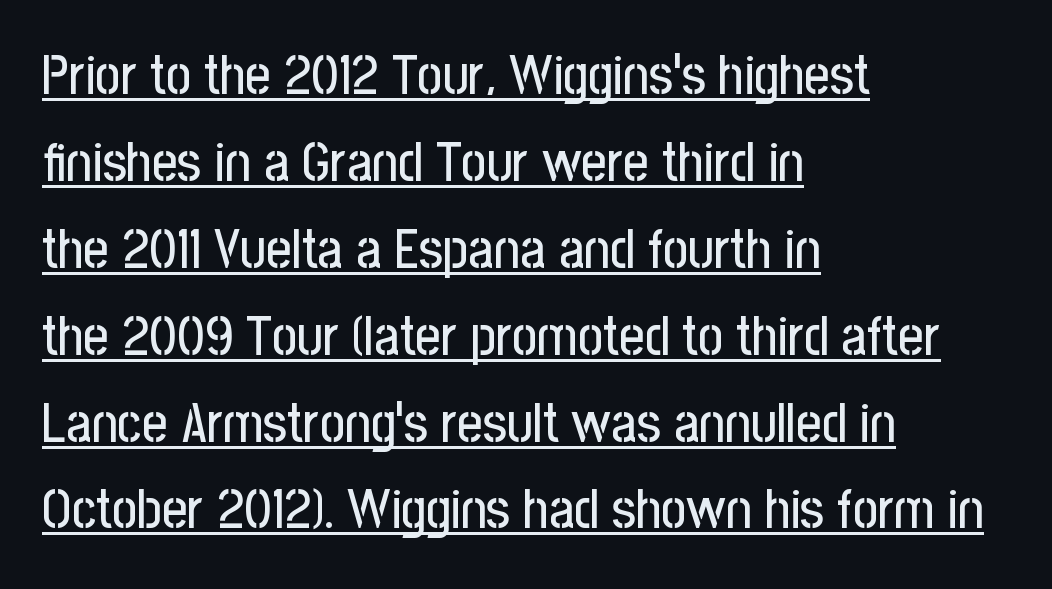
{"serif": "no", "italic": "no", "width": "condensed", "stroke_contrast": "low", "x_height": "medium", "monospaced": "no", "underline": "yes", "align": "left", "line_spacing": "normal", "line_spacing_ratio": 1.58, "letter_spacing": "normal", "letter_spacing_em": 0.0, "glyph_px": 55}
